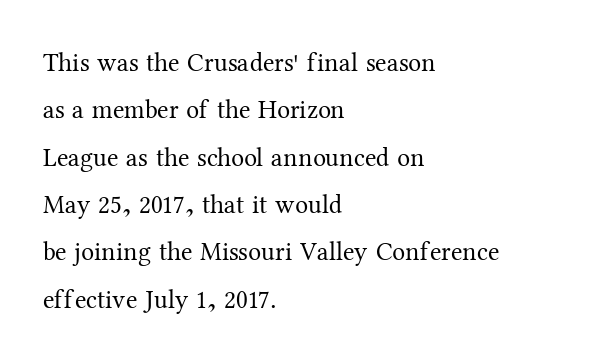
The image shows 26 px text type, upright; set left-aligned, line spacing 1.82x, normal letter spacing, not underlined.
